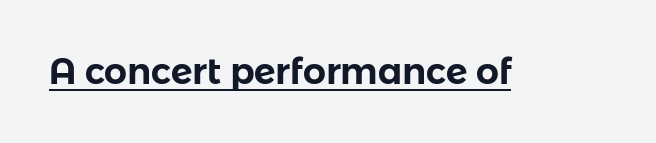
{"serif": "no", "italic": "no", "width": "normal", "stroke_contrast": "low", "x_height": "medium", "monospaced": "no", "underline": "yes", "letter_spacing": "normal", "letter_spacing_em": 0.0, "glyph_px": 36}
